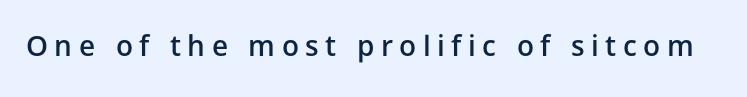
{"serif": "no", "italic": "no", "bold": "semi", "weight": "semibold", "width": "normal", "stroke_contrast": "low", "x_height": "medium", "monospaced": "no", "underline": "no", "letter_spacing": "wide", "letter_spacing_em": 0.23, "glyph_px": 28}
